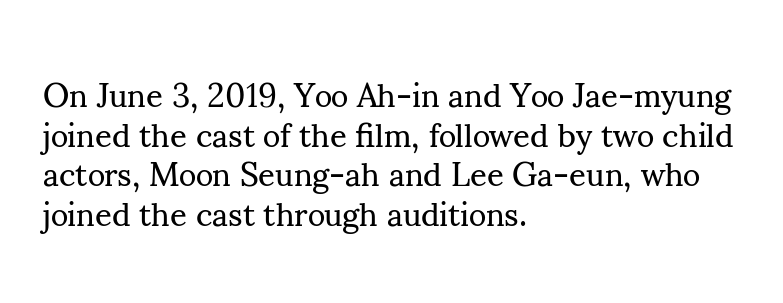
Q: Is the text bold? A: No.
Q: Is the text italic (slanted)? A: No, it is upright.
Q: Is the typeface a serif or a sans-serif typeface? A: Serif.
Q: Is the text underlined? A: No.
Q: How is the paragraph aligned? A: Left-aligned.
Q: Is the spacing between letters normal or unusually wide? A: Normal.
Q: Width (condensed, normal, or wide)? A: Normal.
Q: Stroke contrast? A: Medium.
Q: x-height? A: Small.
Q: Monospaced? A: No.
